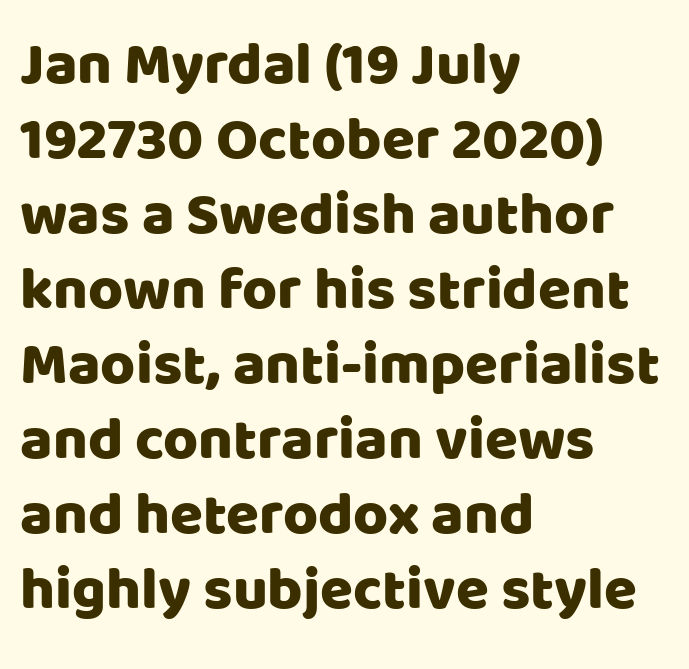
You could not count columns in this text — the font is proportionally spaced. Line spacing here is normal. Rendered with straight, roman letterforms. The passage shown is typeset with a sans-serif family.
